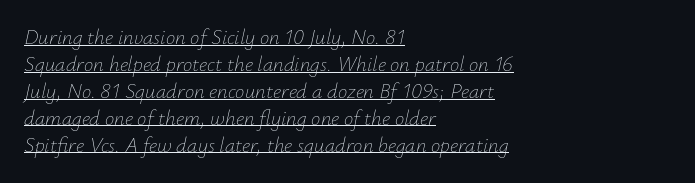
The image shows 21 px text type, italic (leaning right); set left-aligned, normal line spacing (1.28x), normal letter spacing, underlined.
